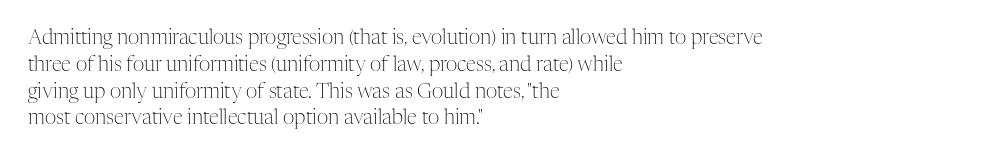
Q: Is the text bold? A: No.
Q: Is the text italic (slanted)? A: No, it is upright.
Q: Is the text underlined? A: No.
Q: How is the paragraph aligned? A: Left-aligned.
Q: Is the spacing between letters normal or unusually wide? A: Normal.
Q: Is the spacing between lines tight, normal or loose? A: Normal.
